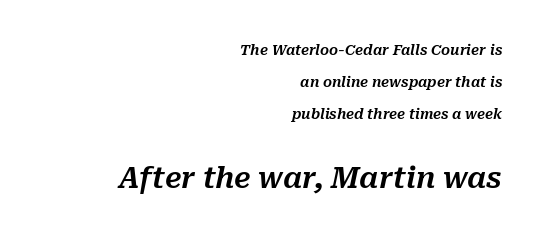
The image shows 29 px text type, italic (leaning right); set right-aligned, loose line spacing (2.27x), normal letter spacing, not underlined; the second (bottom) block is 2.07x larger; medium stroke contrast and a medium x-height.
